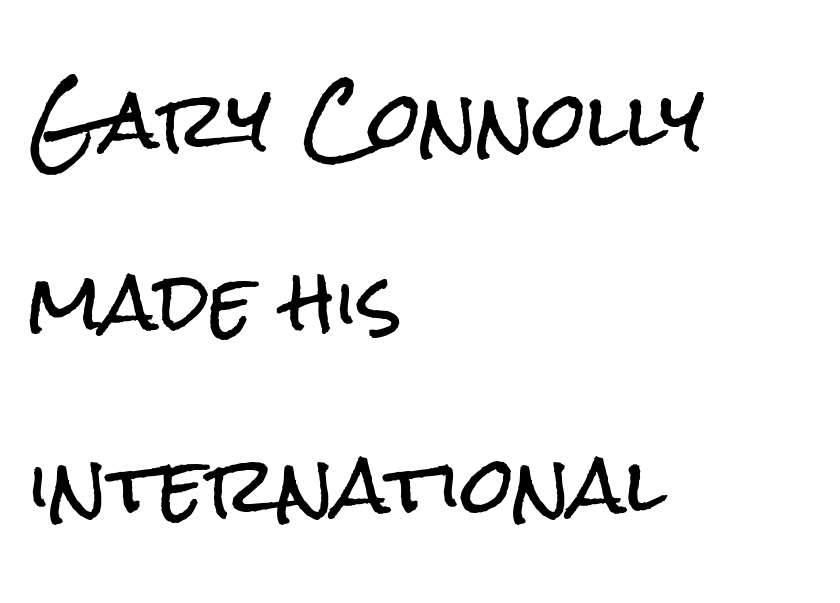
Q: Is the text italic (slanted)? A: No, it is upright.
Q: Is the typeface a serif or a sans-serif typeface? A: Sans-serif.
Q: Is the text underlined? A: No.
Q: How is the paragraph aligned? A: Left-aligned.
Q: Is the spacing between letters normal or unusually wide? A: Normal.
Q: Is the spacing between lines tight, normal or loose? A: Loose.
Q: Width (condensed, normal, or wide)? A: Condensed.
Q: Stroke contrast? A: Low.
Q: x-height? A: Medium.
Q: Monospaced? A: No.
